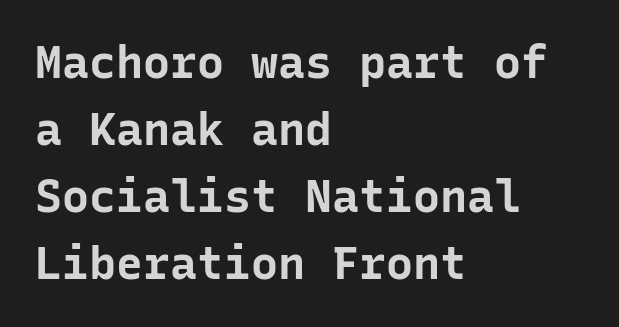
Q: Is the text bold? A: Yes.
Q: Is the text italic (slanted)? A: No, it is upright.
Q: Is the typeface a serif or a sans-serif typeface? A: Sans-serif.
Q: Is the text underlined? A: No.
Q: How is the paragraph aligned? A: Left-aligned.
Q: Is the spacing between letters normal or unusually wide? A: Normal.
Q: Is the spacing between lines tight, normal or loose? A: Normal.
Q: Width (condensed, normal, or wide)? A: Normal.
Q: Stroke contrast? A: Low.
Q: x-height? A: Medium.
Q: Monospaced? A: Yes.
